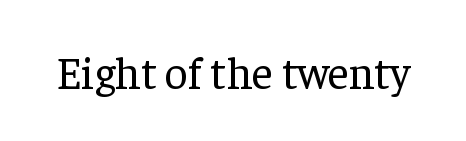
{"serif": "yes", "italic": "no", "bold": "no", "weight": "regular", "width": "normal", "stroke_contrast": "low", "x_height": "medium", "monospaced": "no", "underline": "no", "letter_spacing": "normal", "letter_spacing_em": 0.0, "glyph_px": 45}
